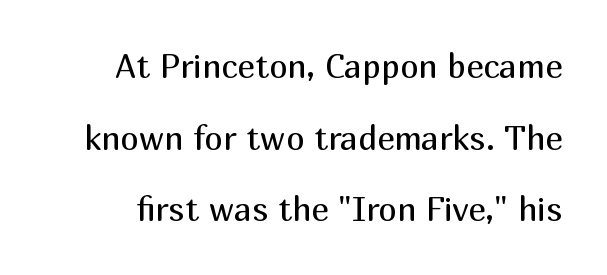
Grotesque or geometric, the face here clearly has no serifs. Do the letters lean? They stand straight. Spacing verdict: proportional, widths tailored to each character. Weight: regular or lighter.
